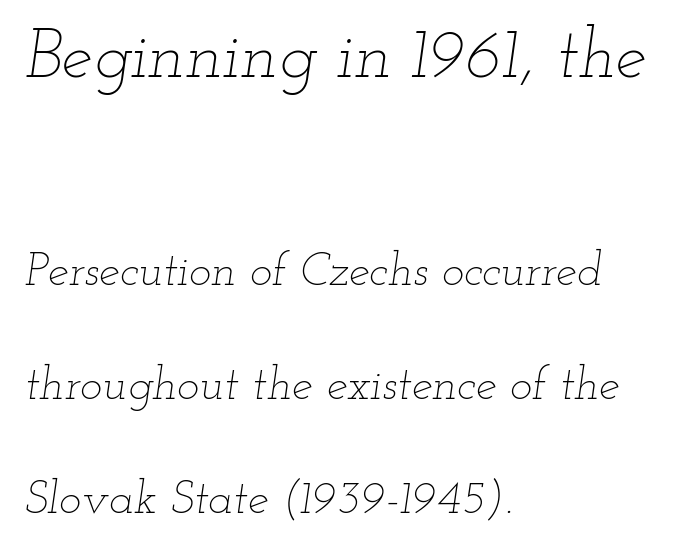
Q: Is the text bold? A: No.
Q: Is the text italic (slanted)? A: Yes, it leans right by about 12 degrees.
Q: Is the text underlined? A: No.
Q: How is the paragraph aligned? A: Left-aligned.
Q: Is the spacing between letters normal or unusually wide? A: Normal.
Q: Is the spacing between lines tight, normal or loose? A: Loose.
Q: Which block of text is set in a larger size, the first (top) or the second (bottom)? A: The first (top) one.
Q: Width (condensed, normal, or wide)? A: Wide.
Q: Stroke contrast? A: Low.
Q: x-height? A: Small.
Q: Monospaced? A: No.
